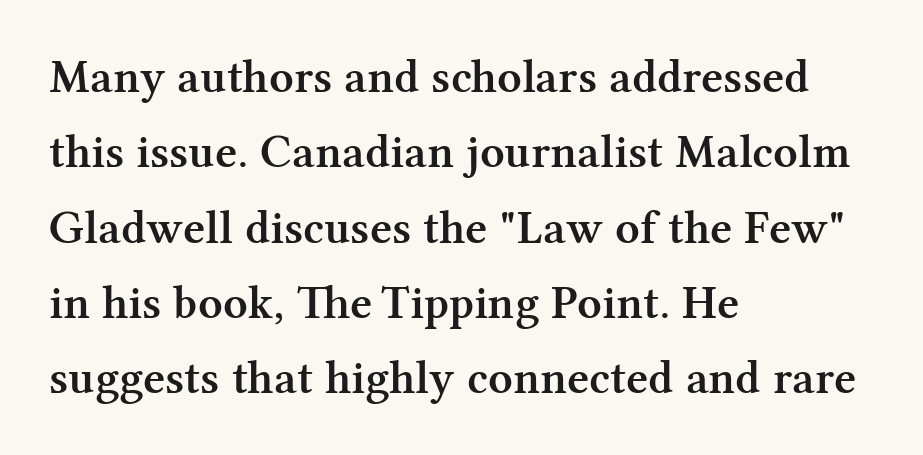
Q: Is the text bold? A: Semi-bold.
Q: Is the text italic (slanted)? A: No, it is upright.
Q: Is the typeface a serif or a sans-serif typeface? A: Serif.
Q: Is the text underlined? A: No.
Q: How is the paragraph aligned? A: Left-aligned.
Q: Is the spacing between letters normal or unusually wide? A: Normal.
Q: Is the spacing between lines tight, normal or loose? A: Normal.
Q: Width (condensed, normal, or wide)? A: Normal.
Q: Stroke contrast? A: Medium.
Q: x-height? A: Medium.
Q: Monospaced? A: No.
